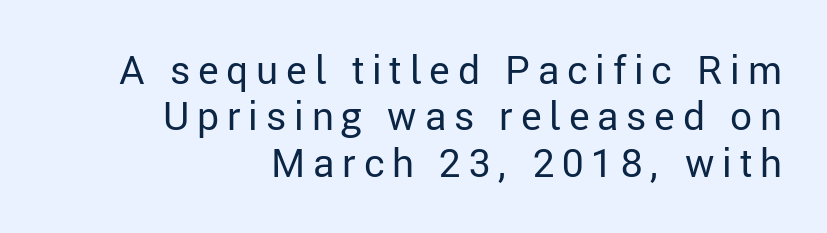
{"serif": "no", "italic": "no", "bold": "no", "weight": "regular", "width": "normal", "stroke_contrast": "low", "x_height": "medium", "monospaced": "no", "underline": "no", "align": "right", "line_spacing_ratio": 1.19, "letter_spacing": "wide", "letter_spacing_em": 0.2, "glyph_px": 39}
